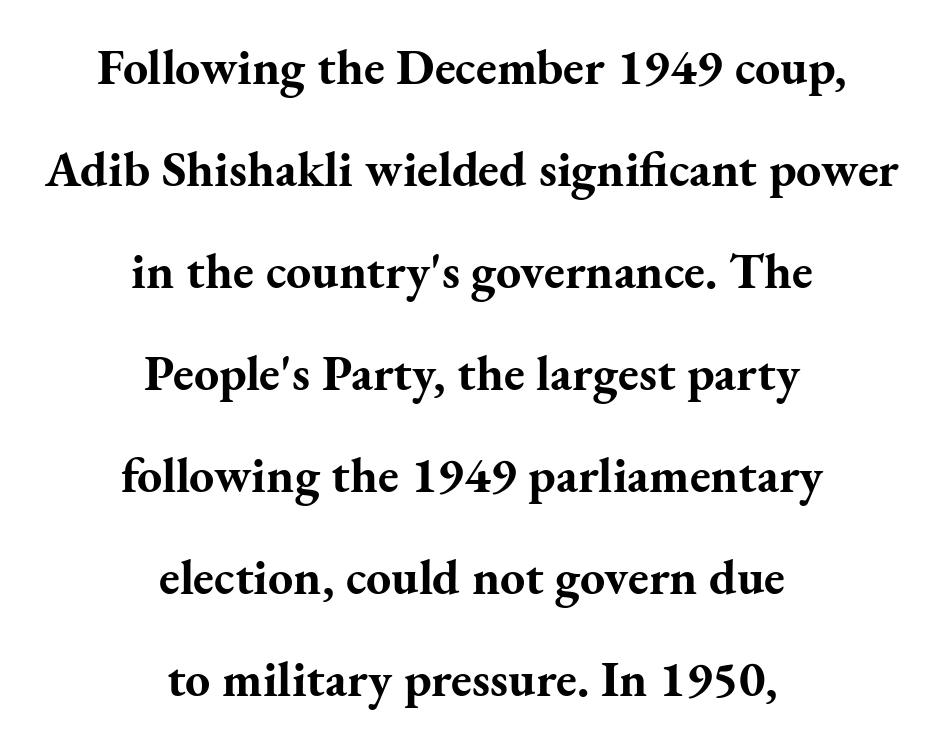
A great deal of white space separates one row of letters from the next. You could not count columns in this text — the font is proportionally spaced. Here the glyphs are tracked normally, forming tight word shapes. Just letters on the line, the space beneath them empty. Unlike italic type, these characters show no tilt at all. To sum up the face: it has serifs.
